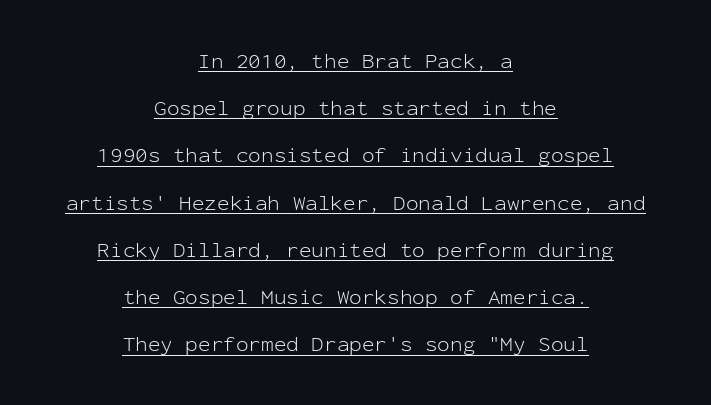
{"italic": "no", "bold": "no", "underline": "yes", "align": "center", "line_spacing": "loose", "line_spacing_ratio": 2.25, "letter_spacing": "normal", "letter_spacing_em": 0.0, "glyph_px": 21}
